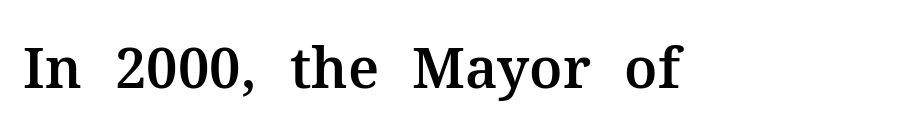
The image shows 56 px serif type, upright; set normal letter spacing, not underlined; medium stroke contrast and a medium x-height.
